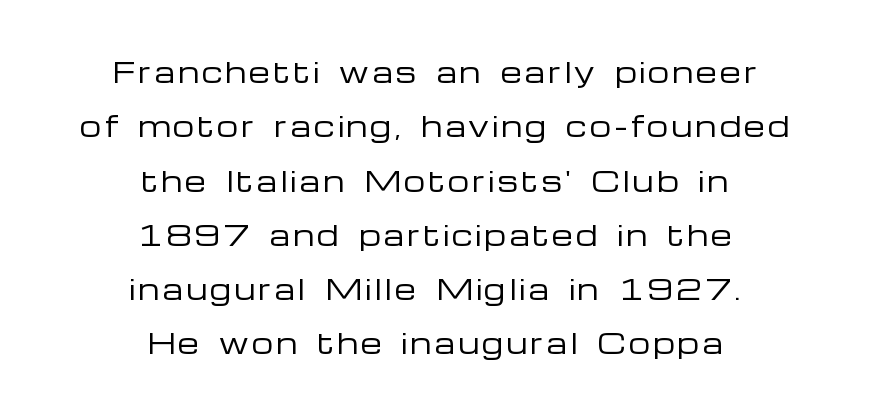
The image shows 27 px text type, upright; set centered, loose line spacing (2.01x), not underlined.
